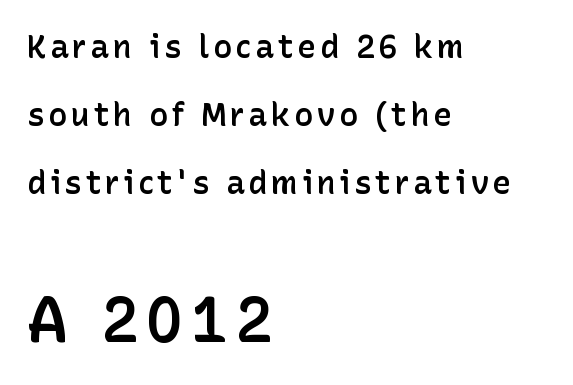
The image shows 63 px semibold sans-serif type, upright; set left-aligned, loose line spacing (2.13x), not underlined; the second (bottom) block is 1.97x larger; low stroke contrast and a medium x-height.
